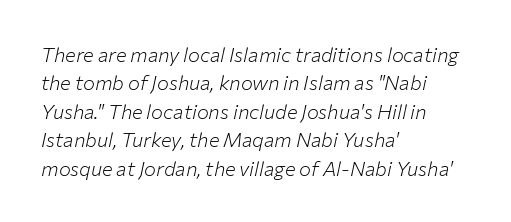
These lines stack with their left ends in a neat column. Regarding leading, the lines here are spaced in the standard way. Every character sits at an angle, as italics do. Only glyphs here, with clear space below each row. Short note: letters normally spaced.
